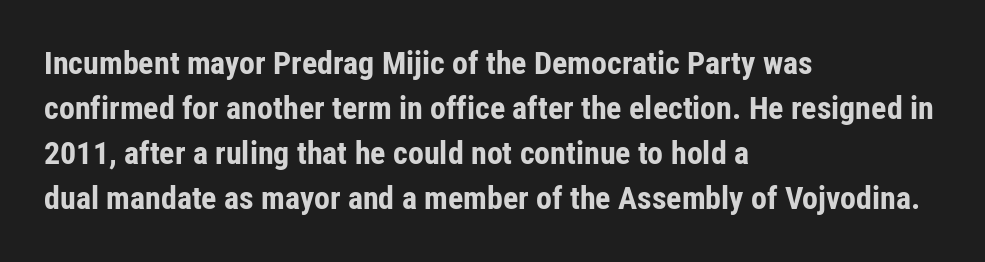
Compared with typical paragraphs, the rows here are spaced about the same. Students, this is bold: see how much ink each stroke carries. This is the regular roman posture of the typeface. Does the copy run flush right? No — it runs flush left. Do the characters align in a grid? No, the font is proportional. Each letter's strokes conclude bluntly, with no projecting serifs.
